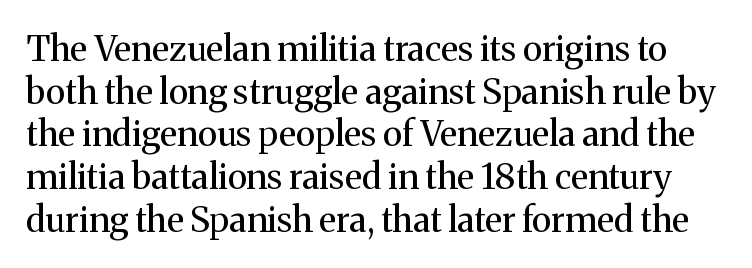
Q: Is the text bold? A: No.
Q: Is the text italic (slanted)? A: No, it is upright.
Q: Is the typeface a serif or a sans-serif typeface? A: Serif.
Q: Is the text underlined? A: No.
Q: Is the spacing between letters normal or unusually wide? A: Normal.
Q: Width (condensed, normal, or wide)? A: Normal.
Q: Stroke contrast? A: Medium.
Q: x-height? A: Medium.
Q: Monospaced? A: No.
